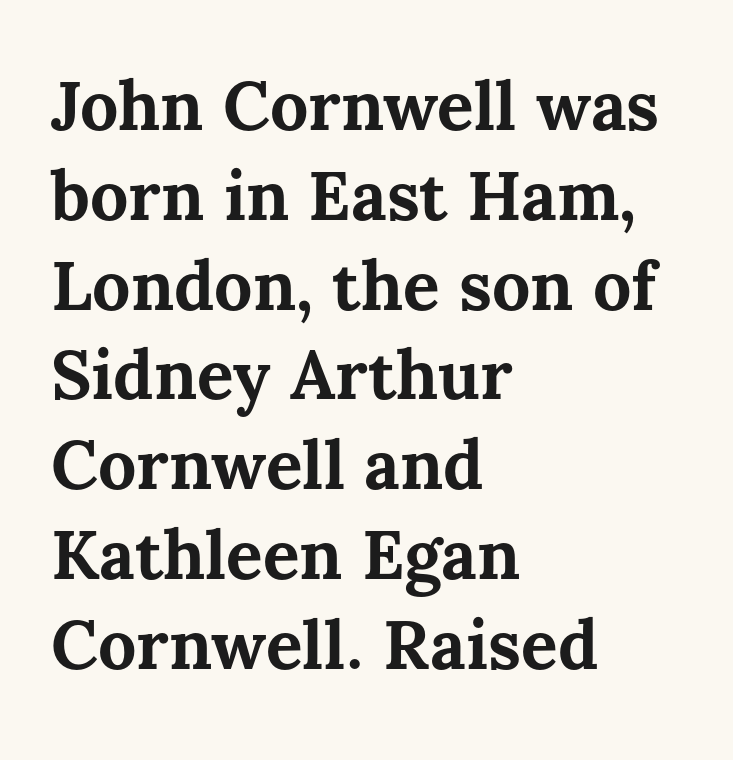
The image shows 68 px bold type, upright; set left-aligned, normal line spacing (1.32x), normal letter spacing, not underlined; medium stroke contrast and a medium x-height.
